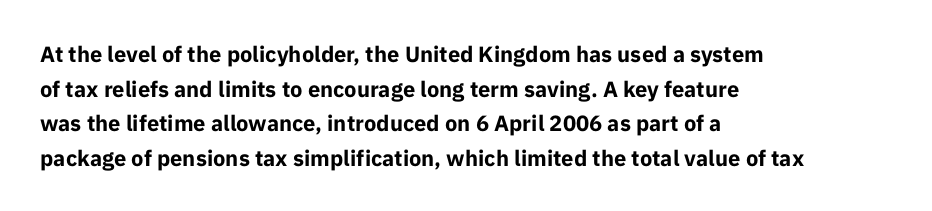
Q: Is the text bold? A: Yes.
Q: Is the text italic (slanted)? A: No, it is upright.
Q: Is the text underlined? A: No.
Q: How is the paragraph aligned? A: Left-aligned.
Q: Is the spacing between letters normal or unusually wide? A: Normal.
Q: Is the spacing between lines tight, normal or loose? A: Normal.
